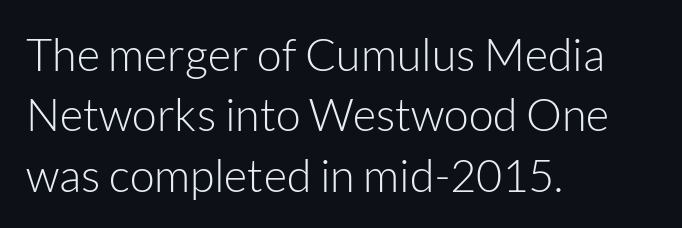
{"serif": "no", "italic": "no", "bold": "no", "weight": "light", "width": "normal", "stroke_contrast": "low", "x_height": "medium", "monospaced": "no", "underline": "no", "align": "left", "line_spacing": "normal", "line_spacing_ratio": 1.34, "letter_spacing": "normal", "letter_spacing_em": 0.0, "glyph_px": 45}
